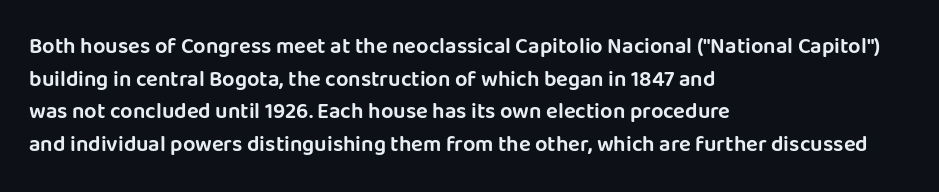
Q: Is the text italic (slanted)? A: No, it is upright.
Q: Is the text underlined? A: No.
Q: How is the paragraph aligned? A: Left-aligned.
Q: Is the spacing between letters normal or unusually wide? A: Normal.
Q: Is the spacing between lines tight, normal or loose? A: Normal.
